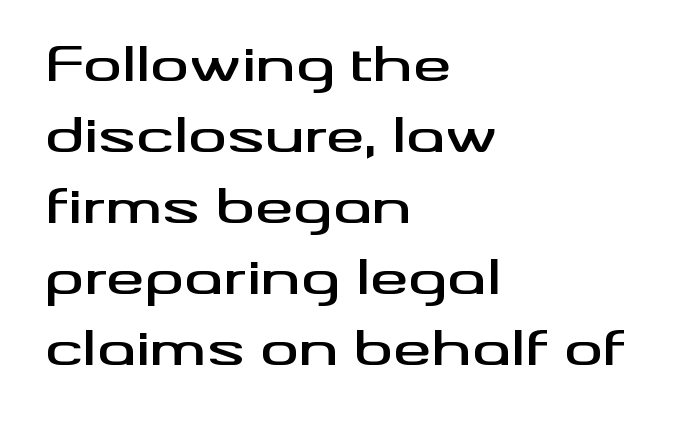
{"serif": "no", "italic": "no", "width": "wide", "stroke_contrast": "medium", "x_height": "small", "monospaced": "no", "underline": "no", "align": "left", "line_spacing": "normal", "line_spacing_ratio": 1.48, "letter_spacing": "normal", "letter_spacing_em": 0.0, "glyph_px": 48}
